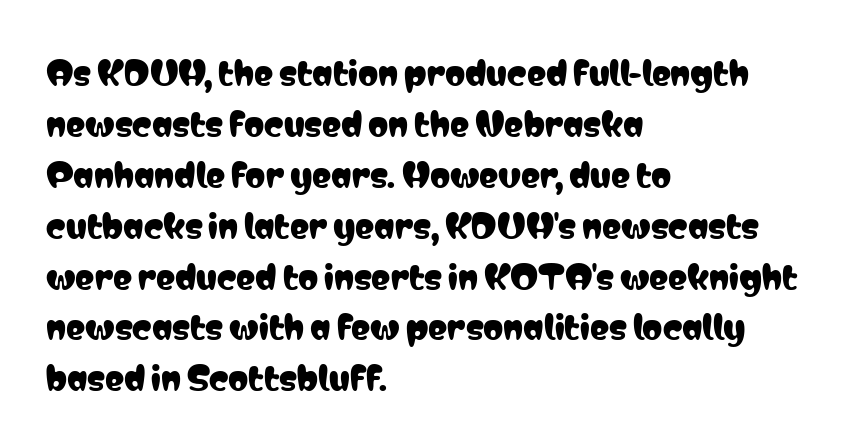
Q: Is the text italic (slanted)? A: No, it is upright.
Q: Is the typeface a serif or a sans-serif typeface? A: Sans-serif.
Q: Is the text underlined? A: No.
Q: How is the paragraph aligned? A: Left-aligned.
Q: Is the spacing between letters normal or unusually wide? A: Normal.
Q: Is the spacing between lines tight, normal or loose? A: Normal.
Q: Width (condensed, normal, or wide)? A: Condensed.
Q: Stroke contrast? A: Low.
Q: x-height? A: Medium.
Q: Monospaced? A: No.
